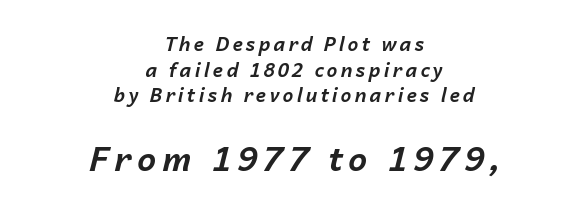
The image shows 34 px bold type, italic (leaning right); set centered, normal line spacing (1.35x), not underlined; the second (bottom) block is 1.79x larger; low stroke contrast and a medium x-height.
